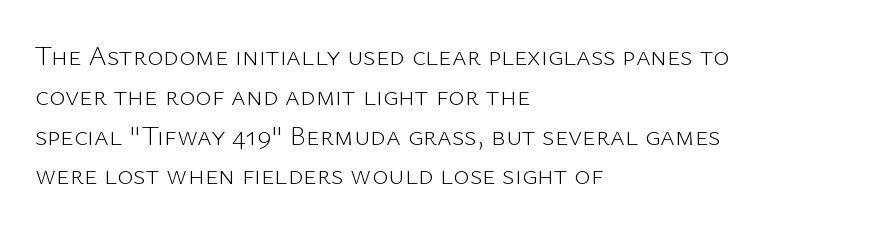
The image shows 28 px light sans-serif type, upright; set left-aligned, normal line spacing (1.42x), normal letter spacing, not underlined; low stroke contrast and a medium x-height.
